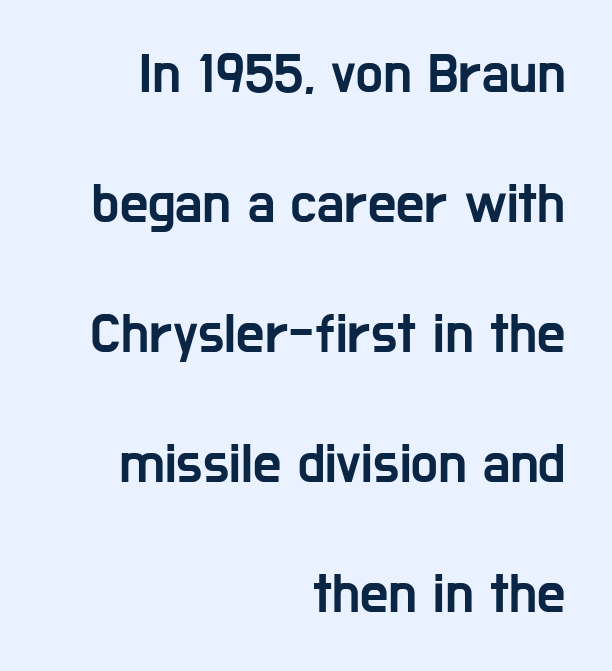
Is there any slant? The stems are plumb. This sample has the flowing, uneven cadence of proportional lettering. This rendering leaves character spacing at its baseline value. The space between consecutive lines is lavish.
